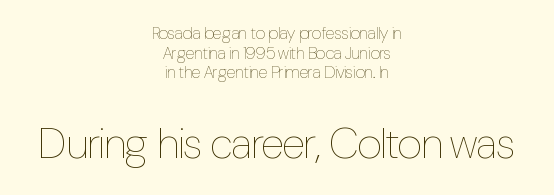
Each row of text sits above clean, open space. Compared with a typical body face, this is equally light or lighter still. The rendering positions every line midway between the sides. Tracking here is standard; glyphs follow each other at the usual distance.
